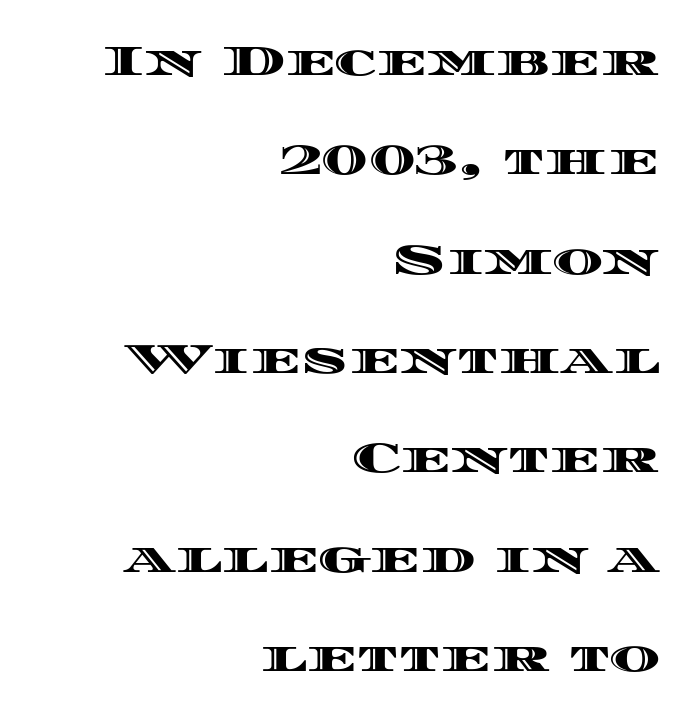
The image shows 43 px wide type, upright; set right-aligned, loose line spacing (2.31x), normal letter spacing, not underlined; a large x-height.
